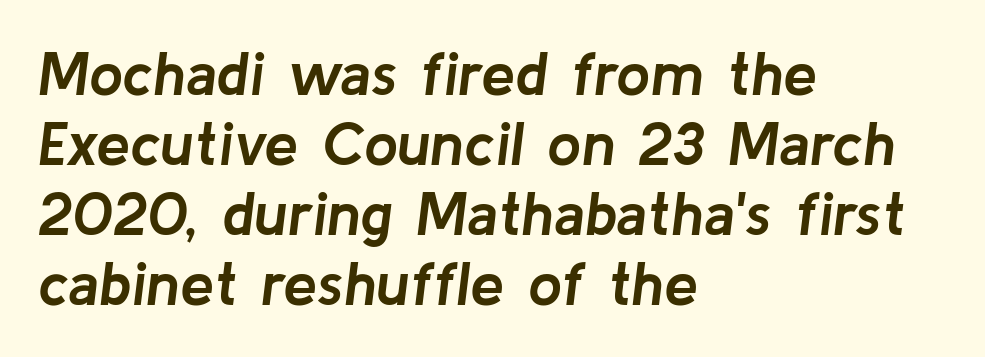
Caption: standard tracking, unaltered. Bold? Absolutely — the strokes are thick and heavy. Does the leading feel generous? Not at all — it's pinched. This is oblique type, the kind used for emphasis or titles. Caption: multi-line text, flush left, ragged right.
